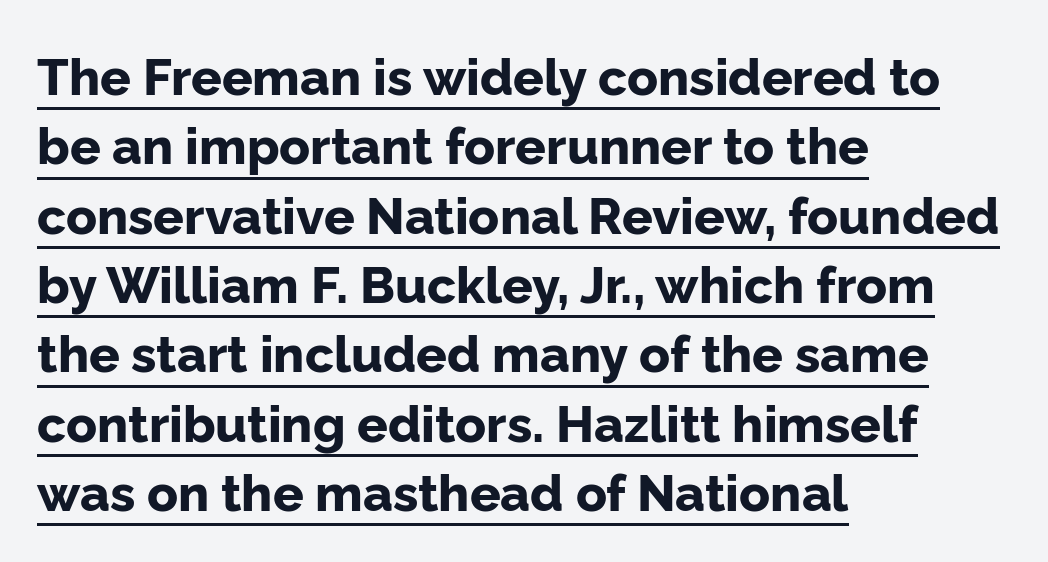
The image shows 51 px bold sans-serif type, upright; set left-aligned, normal line spacing (1.36x), normal letter spacing, underlined; low stroke contrast and a medium x-height.
